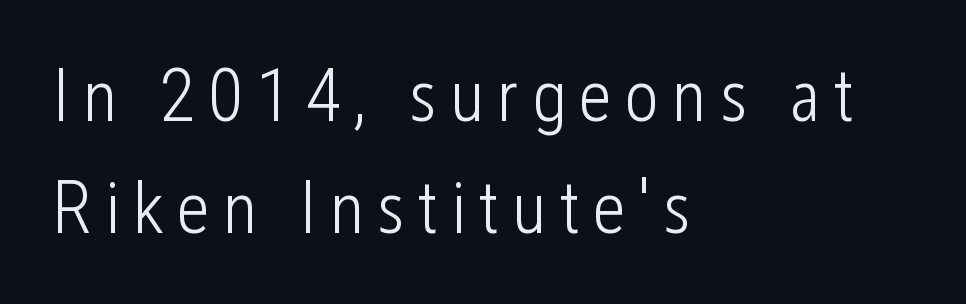
{"serif": "no", "italic": "no", "bold": "no", "weight": "light", "width": "condensed", "stroke_contrast": "low", "x_height": "medium", "monospaced": "no", "underline": "no", "align": "left", "line_spacing": "normal", "line_spacing_ratio": 1.51, "glyph_px": 74}
